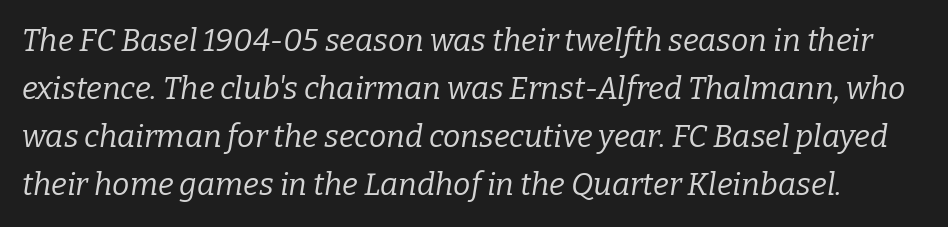
There is no visible air inserted between adjacent glyphs. Compared with ordinary roman type, these characters are visibly tilted. This reads as an unemphasized weight, regular at the heaviest. Font category for this specimen: serif.
